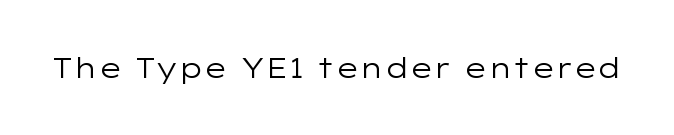
Q: Is the text bold? A: No.
Q: Is the text italic (slanted)? A: No, it is upright.
Q: Is the typeface a serif or a sans-serif typeface? A: Sans-serif.
Q: Is the text underlined? A: No.
Q: Is the spacing between letters normal or unusually wide? A: Normal.
Q: Width (condensed, normal, or wide)? A: Wide.
Q: Stroke contrast? A: Low.
Q: x-height? A: Medium.
Q: Monospaced? A: No.
